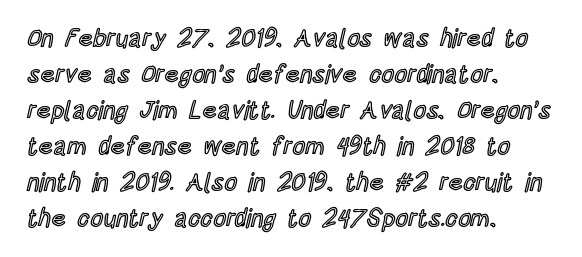
{"underline": "no", "align": "left", "line_spacing": "normal", "line_spacing_ratio": 1.44, "letter_spacing": "normal", "letter_spacing_em": 0.0, "glyph_px": 25}
